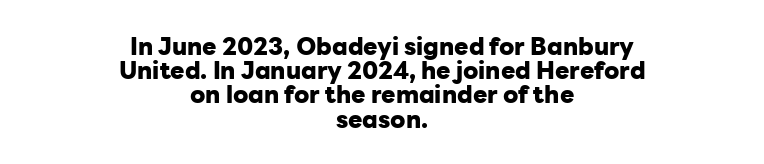
The typesetter chose a symmetrical, centered arrangement here. Heavy, bold letterforms. Just letters on the line, the space beneath them empty. A typesetter would mark this as roman, not italic. Glyph-to-glyph distance matches everyday printed text. Horizontal bands of white between lines are thin slivers.
